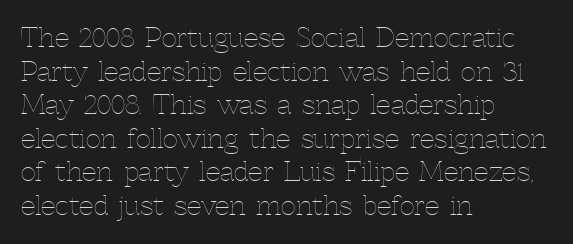
Interline gaps are of average width in this sample. In terms of posture, this sample is upright. Teacher's note: observe the even left margin — that is flush-left alignment. The cut favours lightness, reaching ordinary text weight at its darkest.
